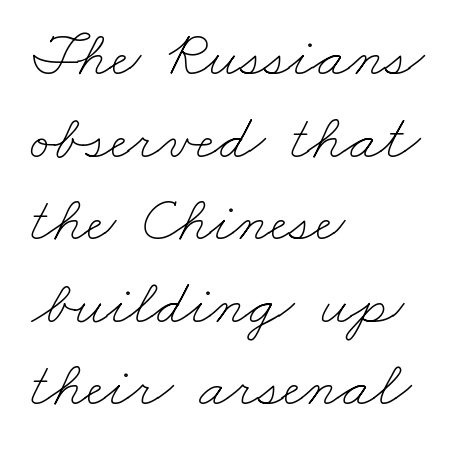
Do the characters align in a grid? No, the font is proportional. A light-to-regular cut is what we see here. The baseline area is clear. Successive baselines arrive at the customary interval. Typeset ragged right — the left edge is the straight one.
